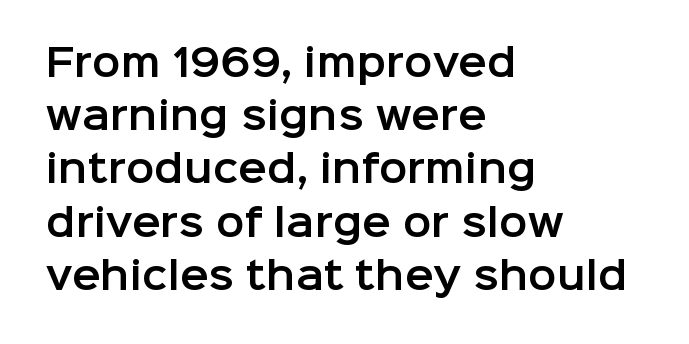
{"serif": "no", "italic": "no", "width": "normal", "stroke_contrast": "low", "x_height": "medium", "monospaced": "no", "underline": "no", "align": "left", "line_spacing": "normal", "line_spacing_ratio": 1.4, "letter_spacing": "normal", "letter_spacing_em": 0.0, "glyph_px": 38}
